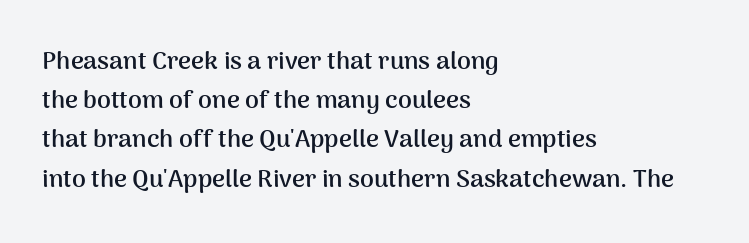
The image shows 25 px bold type, upright; set left-aligned, normal line spacing (1.57x), normal letter spacing, not underlined.
